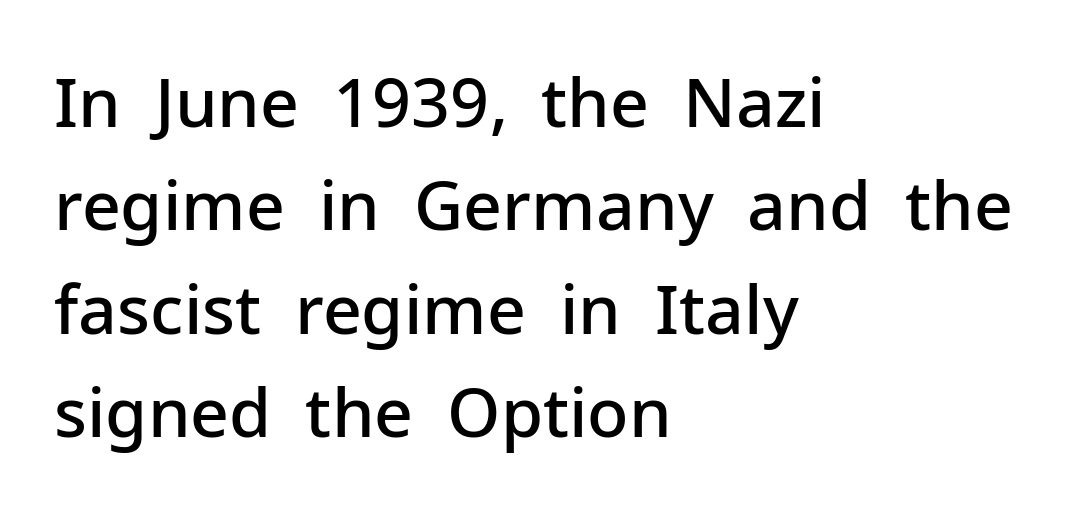
The image shows 68 px semibold sans-serif type, upright; set left-aligned, normal line spacing (1.52x), normal letter spacing, not underlined; low stroke contrast and a medium x-height.
